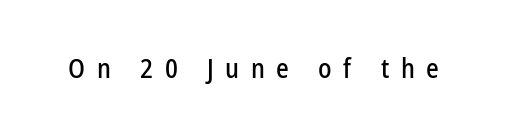
Is the letter spacing exaggerated? Yes — the characters are pushed far apart. Underlining? Definitely not there. Italic: no, the glyphs are upright roman.
